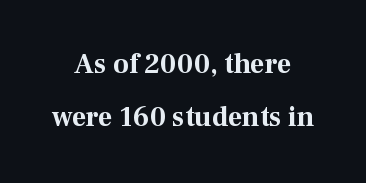
The image shows 28 px bold serif type, upright; set centered, loose line spacing (1.9x), normal letter spacing, not underlined; medium stroke contrast and a medium x-height.
